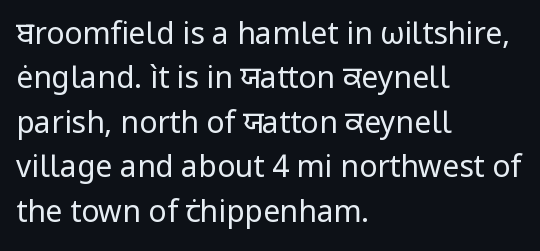
The image shows 30 px regular-weight sans-serif type, upright; set left-aligned, normal line spacing (1.48x), normal letter spacing, not underlined; low stroke contrast and a medium x-height.
